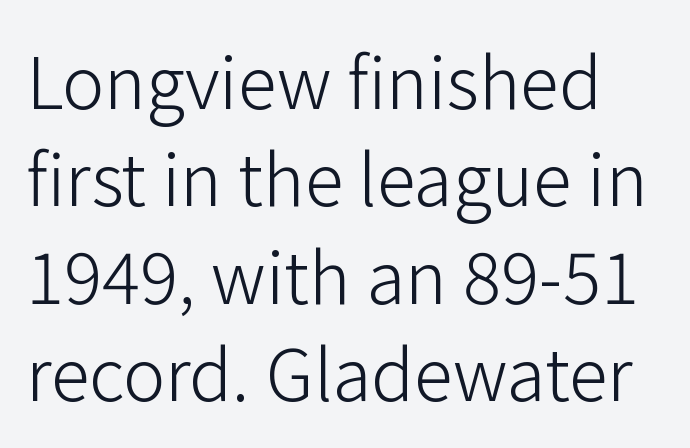
Think of a printed novel: that variable character pitch is what you see here. The typeface chosen for these lines omits serifs. Bold? No — there's no thickening of the strokes. Descenders are the only things crossing below the line. Normally led — the rows are evenly, conventionally spaced.
